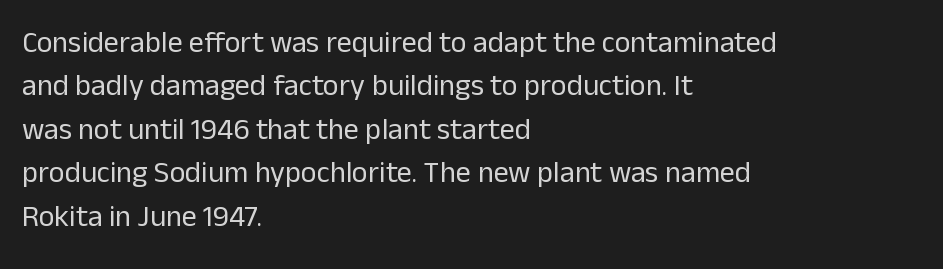
A student would call this left alignment; a typographer would say flush left, rag right. The face used here is proportionally spaced, like ordinary book or web type. Inter-character spacing is left at the font's built-in metrics. Summary of weight: not heavy and not bold. Note: no serifs on the glyphs.
